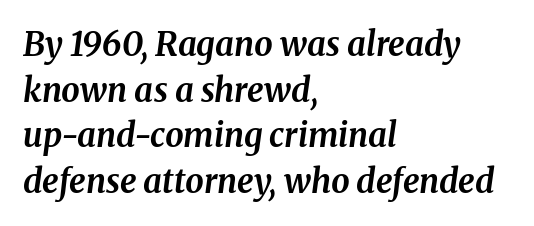
The image shows 33 px bold type, italic (leaning right); set left-aligned, normal line spacing (1.38x), normal letter spacing, not underlined; medium stroke contrast and a medium x-height.
